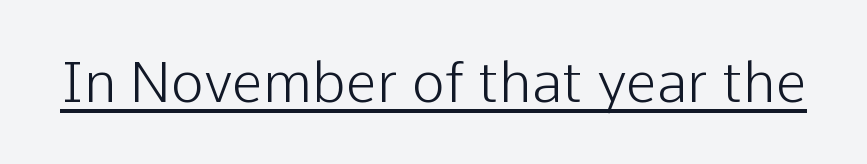
Nothing heavy about these letters — not bold at all. Grotesque or geometric, the face here clearly has no serifs. The lettering holds an erect, upright posture throughout. There is no visible air inserted between adjacent glyphs. The face used here appears with an underline applied.
